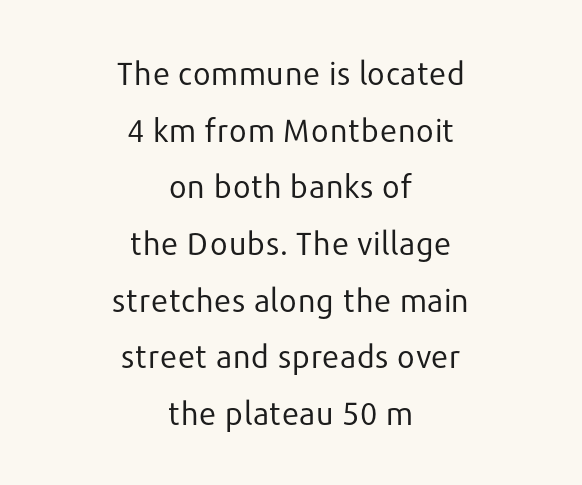
Q: Is the text bold? A: No.
Q: Is the text italic (slanted)? A: No, it is upright.
Q: Is the typeface a serif or a sans-serif typeface? A: Sans-serif.
Q: Is the text underlined? A: No.
Q: How is the paragraph aligned? A: Centered.
Q: Is the spacing between letters normal or unusually wide? A: Normal.
Q: Width (condensed, normal, or wide)? A: Normal.
Q: Stroke contrast? A: Low.
Q: x-height? A: Medium.
Q: Monospaced? A: No.
